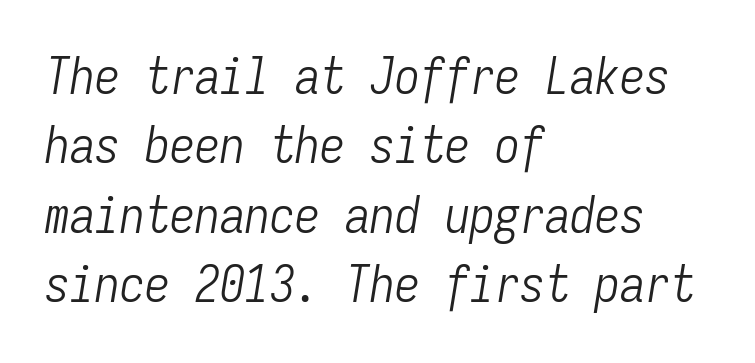
Q: Is the text bold? A: No.
Q: Is the text italic (slanted)? A: Yes, it leans right by about 9 degrees.
Q: Is the text underlined? A: No.
Q: How is the paragraph aligned? A: Left-aligned.
Q: Is the spacing between letters normal or unusually wide? A: Normal.
Q: Is the spacing between lines tight, normal or loose? A: Normal.
Q: Width (condensed, normal, or wide)? A: Condensed.
Q: Stroke contrast? A: Low.
Q: x-height? A: Medium.
Q: Monospaced? A: Yes.
